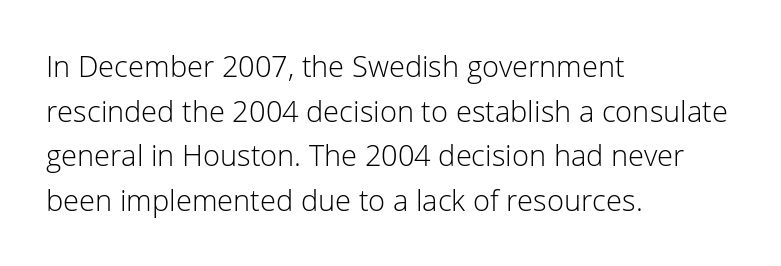
{"serif": "no", "italic": "no", "bold": "no", "weight": "light", "width": "normal", "stroke_contrast": "low", "x_height": "medium", "monospaced": "no", "underline": "no", "align": "left", "line_spacing": "normal", "line_spacing_ratio": 1.54, "letter_spacing": "normal", "letter_spacing_em": 0.0, "glyph_px": 29}
